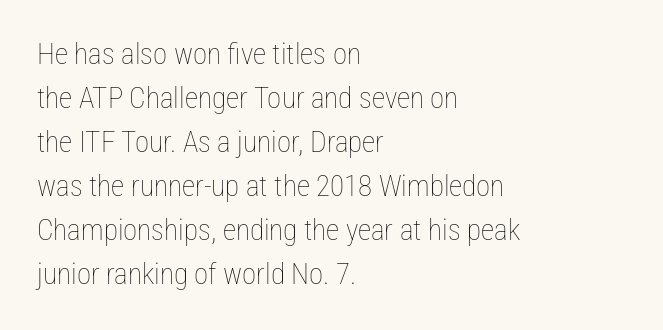
{"italic": "no", "bold": "no", "weight": "thin", "width": "condensed", "stroke_contrast": "low", "x_height": "medium", "monospaced": "no", "underline": "no", "align": "left", "line_spacing": "normal", "line_spacing_ratio": 1.52, "letter_spacing": "normal", "letter_spacing_em": 0.0, "glyph_px": 29}
